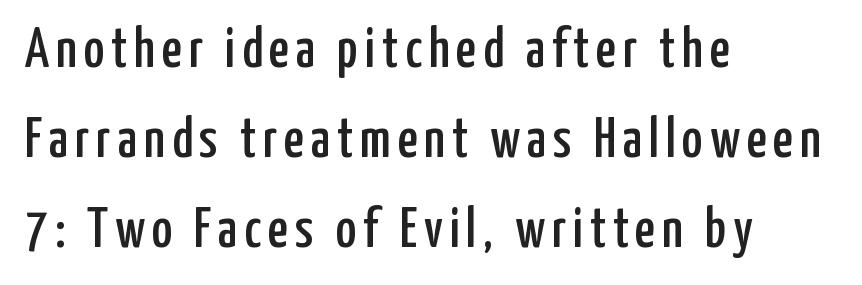
Q: Is the text italic (slanted)? A: No, it is upright.
Q: Is the typeface a serif or a sans-serif typeface? A: Sans-serif.
Q: Is the text underlined? A: No.
Q: How is the paragraph aligned? A: Left-aligned.
Q: Is the spacing between lines tight, normal or loose? A: Normal.
Q: Width (condensed, normal, or wide)? A: Condensed.
Q: Stroke contrast? A: Low.
Q: x-height? A: Medium.
Q: Monospaced? A: No.
